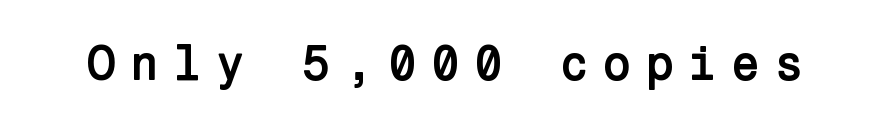
{"serif": "no", "italic": "no", "bold": "yes", "weight": "semibold", "width": "normal", "stroke_contrast": "low", "x_height": "medium", "underline": "no", "letter_spacing": "wide", "letter_spacing_em": 0.26, "glyph_px": 49}
